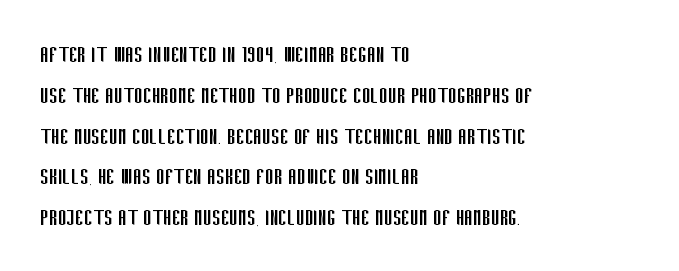
Q: Is the text bold? A: No.
Q: Is the text italic (slanted)? A: No, it is upright.
Q: Is the text underlined? A: No.
Q: How is the paragraph aligned? A: Left-aligned.
Q: Is the spacing between letters normal or unusually wide? A: Normal.
Q: Is the spacing between lines tight, normal or loose? A: Normal.
